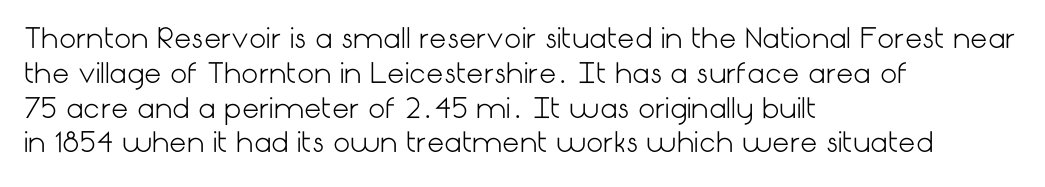
Q: Is the text bold? A: No.
Q: Is the text italic (slanted)? A: No, it is upright.
Q: Is the text underlined? A: No.
Q: How is the paragraph aligned? A: Left-aligned.
Q: Is the spacing between letters normal or unusually wide? A: Normal.
Q: Is the spacing between lines tight, normal or loose? A: Normal.
